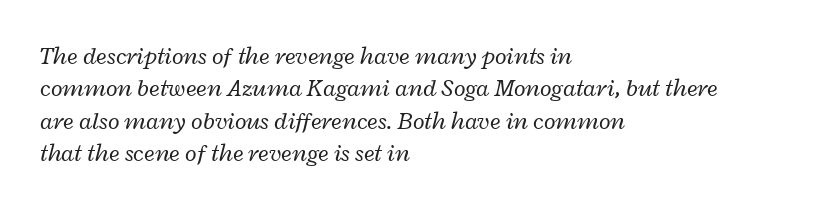
Q: Is the text bold? A: No.
Q: Is the text italic (slanted)? A: Yes, it leans right by about 12 degrees.
Q: Is the text underlined? A: No.
Q: How is the paragraph aligned? A: Left-aligned.
Q: Is the spacing between letters normal or unusually wide? A: Normal.
Q: Is the spacing between lines tight, normal or loose? A: Normal.
